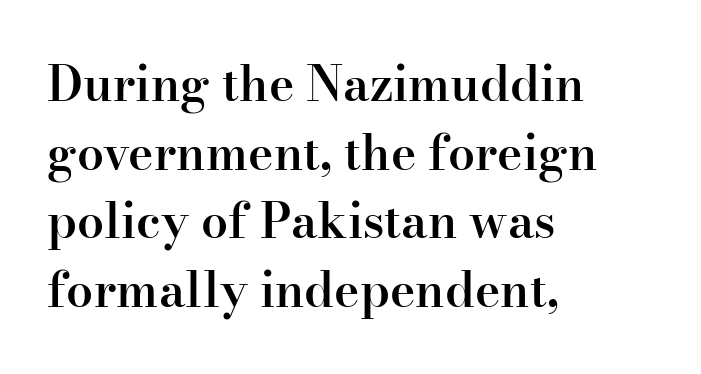
Q: Is the text bold? A: Semi-bold.
Q: Is the text italic (slanted)? A: No, it is upright.
Q: Is the typeface a serif or a sans-serif typeface? A: Serif.
Q: Is the text underlined? A: No.
Q: How is the paragraph aligned? A: Left-aligned.
Q: Is the spacing between letters normal or unusually wide? A: Normal.
Q: Is the spacing between lines tight, normal or loose? A: Normal.
Q: Width (condensed, normal, or wide)? A: Normal.
Q: Stroke contrast? A: High.
Q: x-height? A: Small.
Q: Monospaced? A: No.
